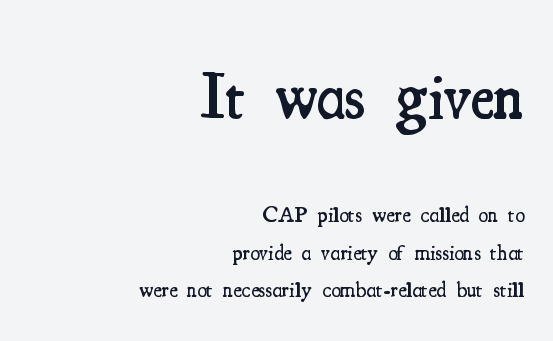
Descenders are the only things crossing below the line. Tracking here is standard; glyphs follow each other at the usual distance. Are there feet on the stems? There are — it's a serif. Does the weight exceed regular? Yes, but only to semibold.
